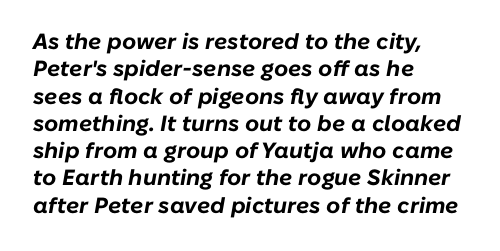
Q: Is the text bold? A: Yes.
Q: Is the text italic (slanted)? A: Yes, it leans right by about 10 degrees.
Q: Is the text underlined? A: No.
Q: How is the paragraph aligned? A: Left-aligned.
Q: Is the spacing between letters normal or unusually wide? A: Normal.
